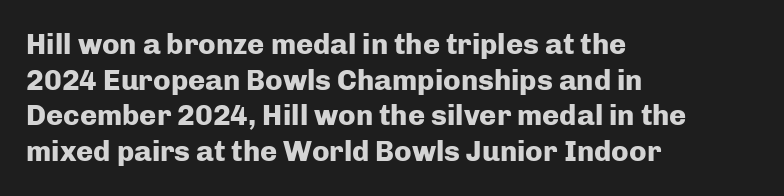
{"serif": "no", "italic": "no", "bold": "yes", "weight": "heavy", "width": "normal", "stroke_contrast": "low", "x_height": "medium", "monospaced": "no", "underline": "no", "align": "left", "line_spacing_ratio": 1.23, "letter_spacing": "normal", "letter_spacing_em": 0.0, "glyph_px": 29}
